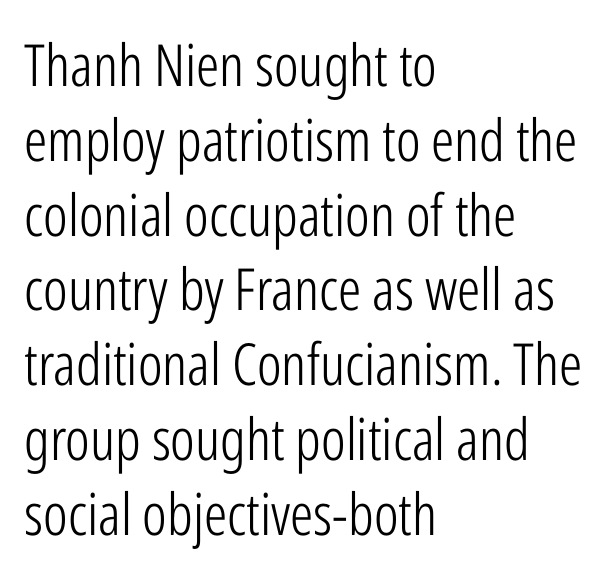
{"serif": "no", "italic": "no", "bold": "no", "weight": "light", "width": "condensed", "stroke_contrast": "low", "x_height": "medium", "monospaced": "no", "underline": "no", "align": "left", "line_spacing": "normal", "line_spacing_ratio": 1.29, "letter_spacing": "normal", "letter_spacing_em": 0.0, "glyph_px": 58}
